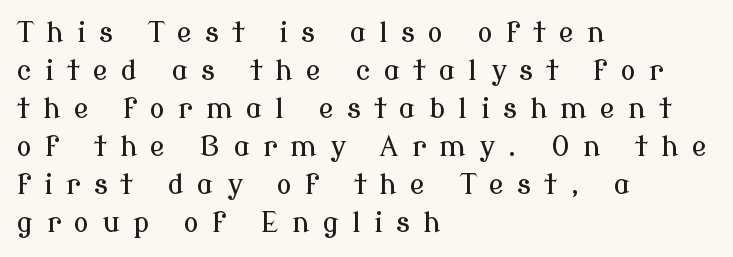
The image shows 28 px serif type, upright; set left-aligned, normal line spacing (1.36x), unusually wide letter spacing (+0.47 em), not underlined; low stroke contrast and a medium x-height.
